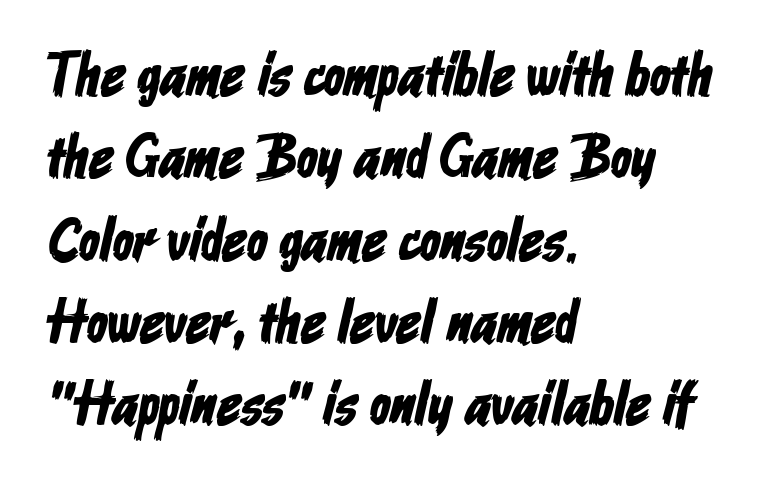
The image shows 61 px condensed sans-serif type; set left-aligned, normal line spacing (1.35x), normal letter spacing, not underlined; low stroke contrast and a medium x-height.
